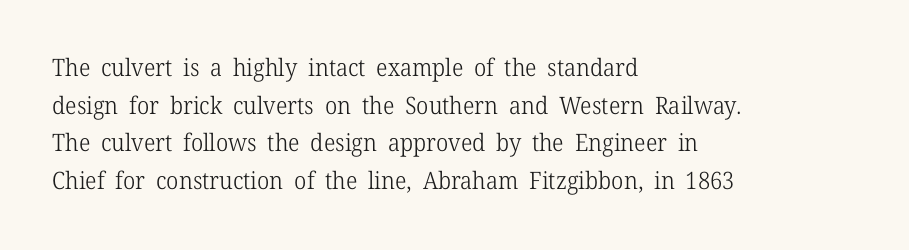
Q: Is the text bold? A: No.
Q: Is the text italic (slanted)? A: No, it is upright.
Q: Is the text underlined? A: No.
Q: How is the paragraph aligned? A: Left-aligned.
Q: Is the spacing between letters normal or unusually wide? A: Normal.
Q: Is the spacing between lines tight, normal or loose? A: Normal.
